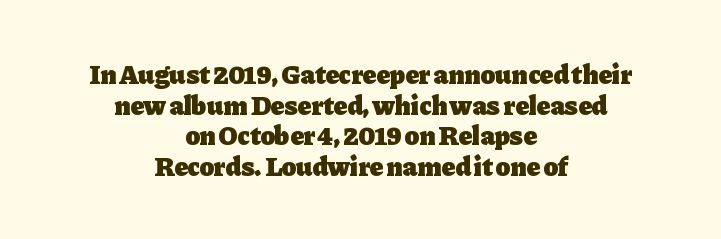
On the weight axis this lands at bold, roughly 700. A clean baseline with only descenders dipping below it. Do the letters lean? They stand straight. The paragraph shown floats in the horizontal middle.
